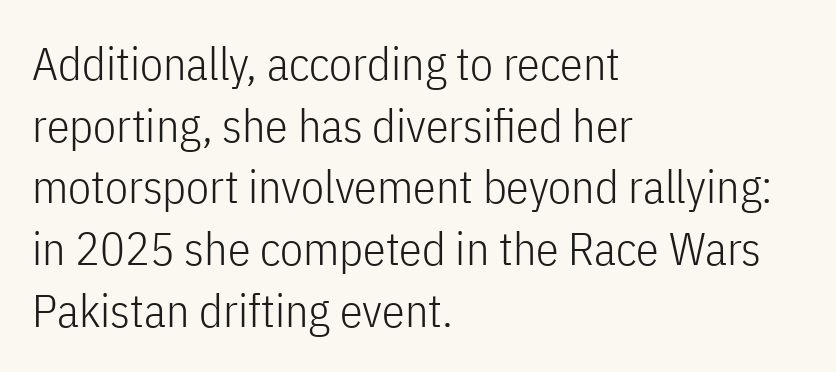
Here the glyphs are tracked normally, forming tight word shapes. The passage shown is typeset with a sans-serif family. The specimen omits any rule beneath the text block's lines. Ink coverage per letter is moderate at most. Interline gaps are of average width in this sample.
